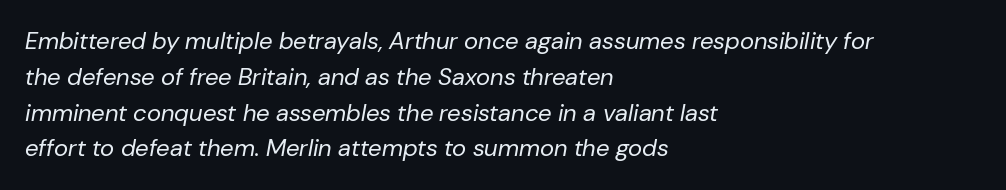
Bold? No — there's no thickening of the strokes. The tracking reads as untouched default to a designer's eye. A typesetter would call this leading conventional body-copy spacing. The specimen reads as italic at a glance.
